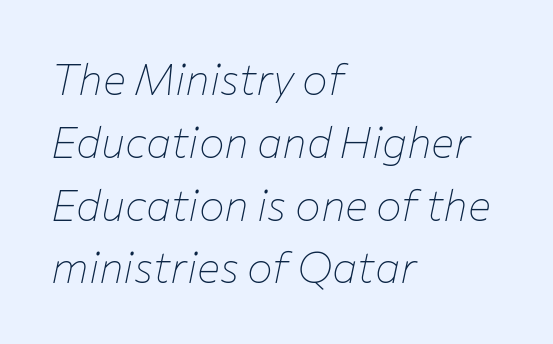
The image shows 43 px thin type, italic (leaning right); set left-aligned, normal line spacing (1.46x), normal letter spacing, not underlined; low stroke contrast and a medium x-height.
